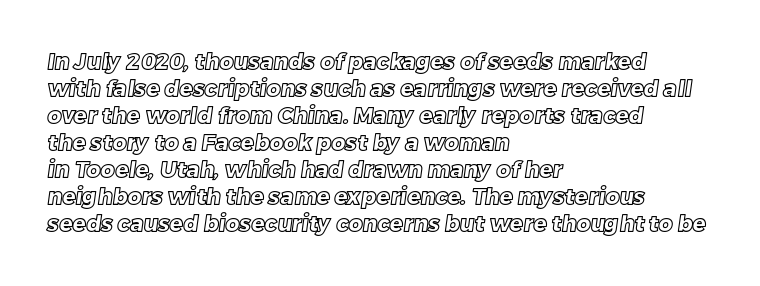
Q: Is the text underlined? A: No.
Q: How is the paragraph aligned? A: Left-aligned.
Q: Is the spacing between letters normal or unusually wide? A: Normal.
